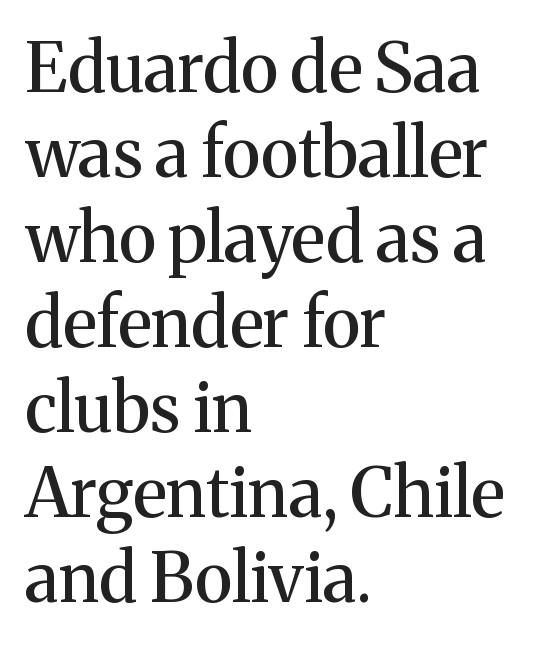
Q: Is the text italic (slanted)? A: No, it is upright.
Q: Is the typeface a serif or a sans-serif typeface? A: Serif.
Q: Is the text underlined? A: No.
Q: How is the paragraph aligned? A: Left-aligned.
Q: Is the spacing between letters normal or unusually wide? A: Normal.
Q: Is the spacing between lines tight, normal or loose? A: Normal.
Q: Width (condensed, normal, or wide)? A: Normal.
Q: Stroke contrast? A: Medium.
Q: x-height? A: Medium.
Q: Monospaced? A: No.
